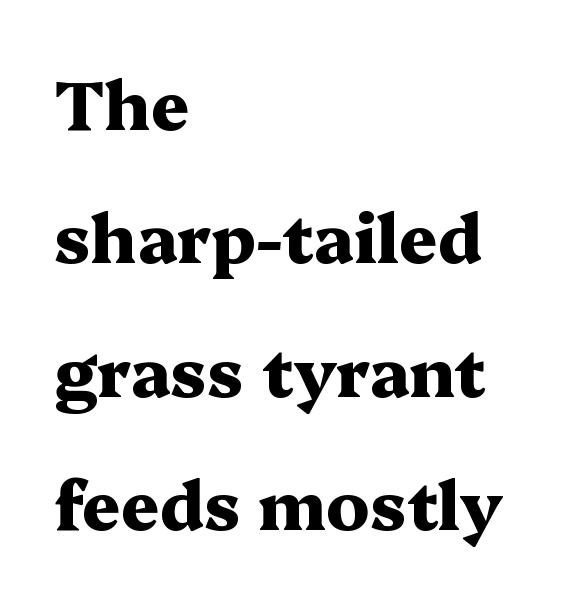
Q: Is the text bold? A: Yes.
Q: Is the text italic (slanted)? A: No, it is upright.
Q: Is the typeface a serif or a sans-serif typeface? A: Serif.
Q: Is the text underlined? A: No.
Q: How is the paragraph aligned? A: Left-aligned.
Q: Is the spacing between letters normal or unusually wide? A: Normal.
Q: Is the spacing between lines tight, normal or loose? A: Loose.
Q: Width (condensed, normal, or wide)? A: Wide.
Q: Stroke contrast? A: Medium.
Q: x-height? A: Medium.
Q: Monospaced? A: No.
